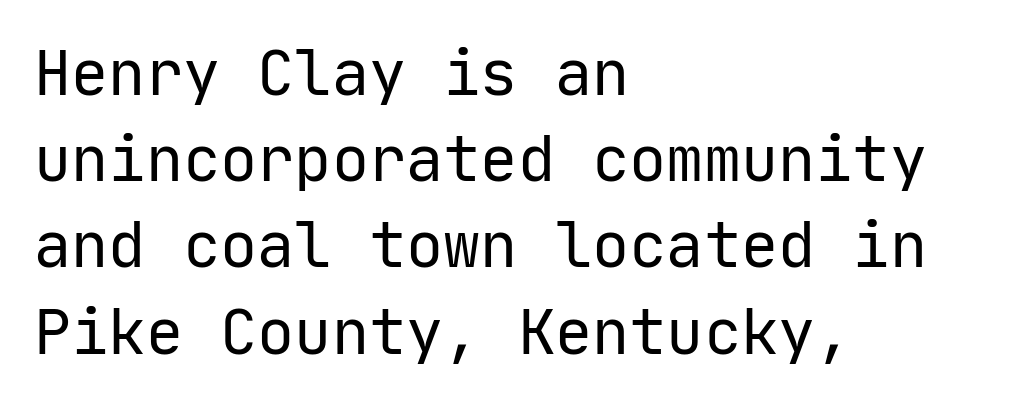
If you drew a ruler down the left edge, every line would touch it. Vertical spacing — default. Honestly, the letter spacing is just normal — you wouldn't notice it. You can tell it's not italic because the verticals are truly vertical.
